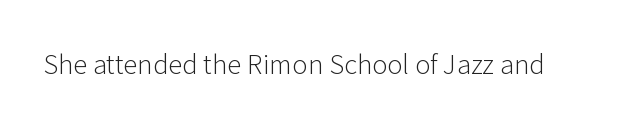
Q: Is the text bold? A: No.
Q: Is the text italic (slanted)? A: No, it is upright.
Q: Is the text underlined? A: No.
Q: Is the spacing between letters normal or unusually wide? A: Normal.
